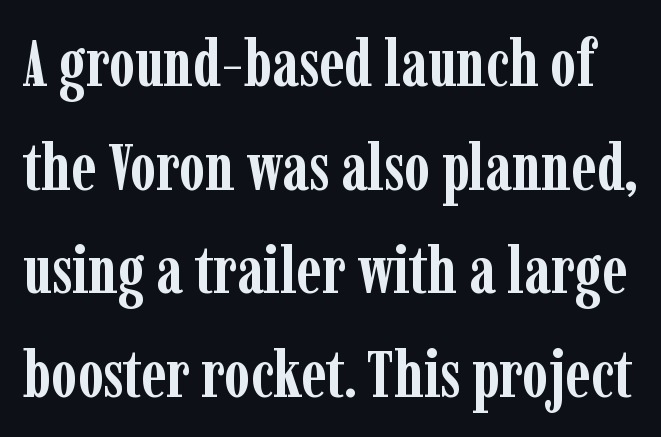
Q: Is the text bold? A: Yes.
Q: Is the text italic (slanted)? A: No, it is upright.
Q: Is the typeface a serif or a sans-serif typeface? A: Serif.
Q: Is the text underlined? A: No.
Q: Is the spacing between letters normal or unusually wide? A: Normal.
Q: Is the spacing between lines tight, normal or loose? A: Normal.
Q: Width (condensed, normal, or wide)? A: Condensed.
Q: Stroke contrast? A: Low.
Q: x-height? A: Medium.
Q: Monospaced? A: No.
